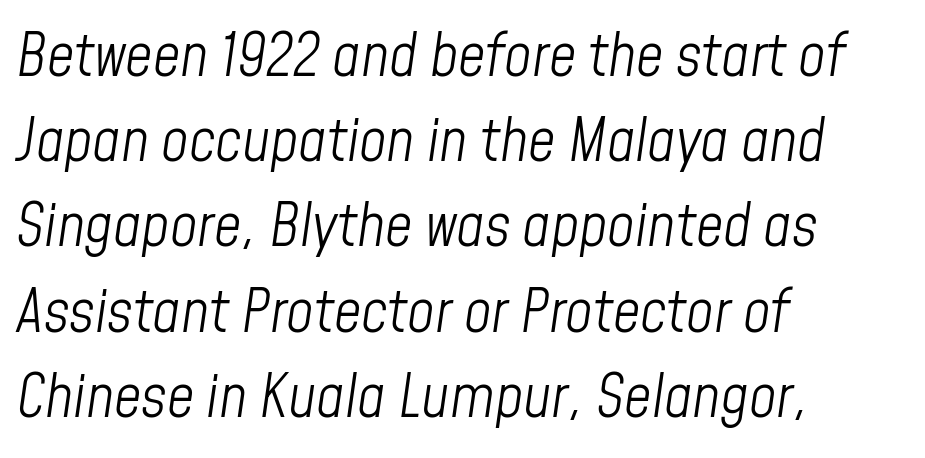
Q: Is the text bold? A: No.
Q: Is the text italic (slanted)? A: Yes, it leans right by about 8 degrees.
Q: Is the text underlined? A: No.
Q: How is the paragraph aligned? A: Left-aligned.
Q: Is the spacing between letters normal or unusually wide? A: Normal.
Q: Is the spacing between lines tight, normal or loose? A: Normal.
Q: Width (condensed, normal, or wide)? A: Condensed.
Q: Stroke contrast? A: Low.
Q: x-height? A: Medium.
Q: Monospaced? A: No.
